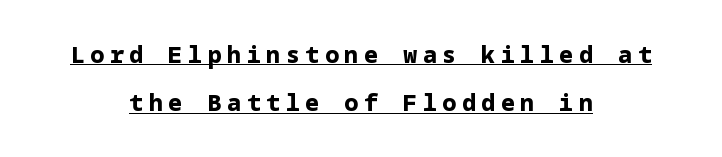
Q: Is the text bold? A: Yes.
Q: Is the text italic (slanted)? A: No, it is upright.
Q: Is the text underlined? A: Yes.
Q: How is the paragraph aligned? A: Centered.
Q: Is the spacing between letters normal or unusually wide? A: Unusually wide.
Q: Is the spacing between lines tight, normal or loose? A: Loose.
